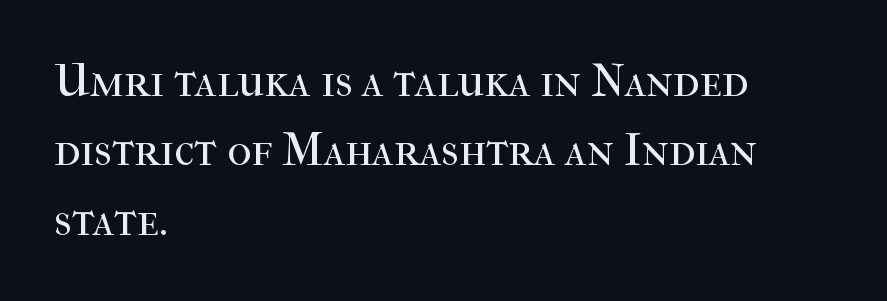
The image shows 46 px regular-weight serif type, upright; set left-aligned, normal line spacing (1.51x), normal letter spacing, not underlined; high stroke contrast and a medium x-height.
